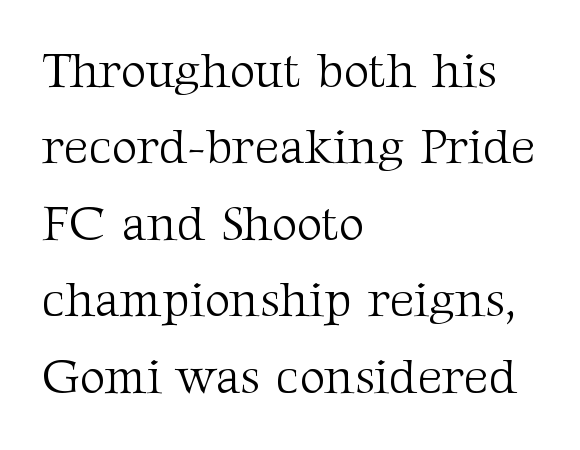
Q: Is the text bold? A: No.
Q: Is the text italic (slanted)? A: No, it is upright.
Q: Is the typeface a serif or a sans-serif typeface? A: Serif.
Q: Is the text underlined? A: No.
Q: How is the paragraph aligned? A: Left-aligned.
Q: Is the spacing between letters normal or unusually wide? A: Normal.
Q: Is the spacing between lines tight, normal or loose? A: Normal.
Q: Width (condensed, normal, or wide)? A: Normal.
Q: Stroke contrast? A: Medium.
Q: x-height? A: Medium.
Q: Monospaced? A: No.
